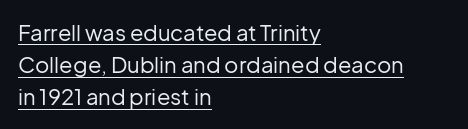
{"italic": "no", "bold": "no", "underline": "yes", "align": "left", "line_spacing": "normal", "line_spacing_ratio": 1.46, "letter_spacing": "normal", "letter_spacing_em": 0.0, "glyph_px": 22}
